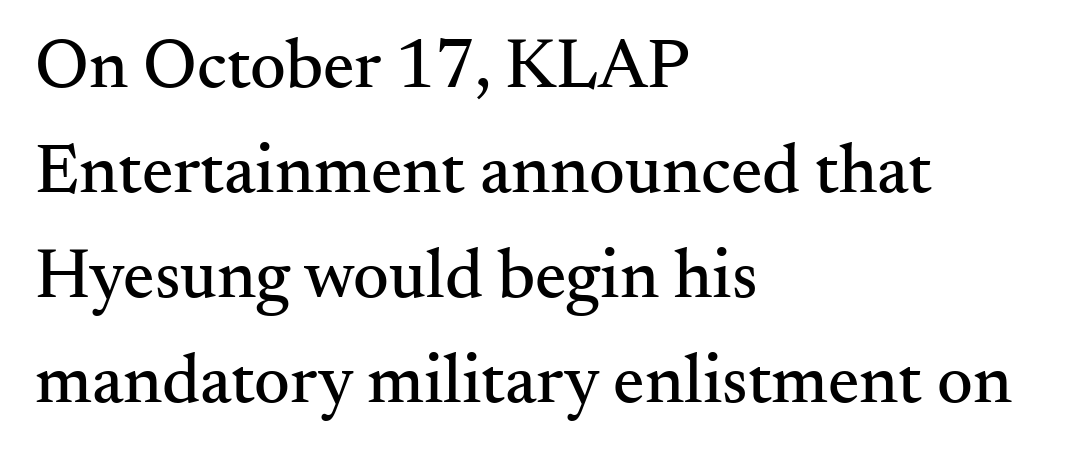
The rows are spaced the way most documents space them. The tracking reads as untouched default to a designer's eye. Rule under the text: the space is simply empty. Leftover space on each line is placed entirely after the last word. Posture: vertical. Each letter keeps its own natural width here, so spacing adapts to shape.
